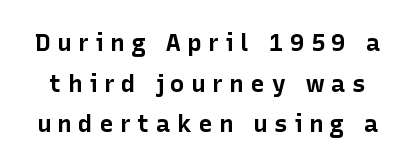
The image shows 24 px bold type, upright; set normal line spacing (1.69x), unusually wide letter spacing (+0.27 em), not underlined.
